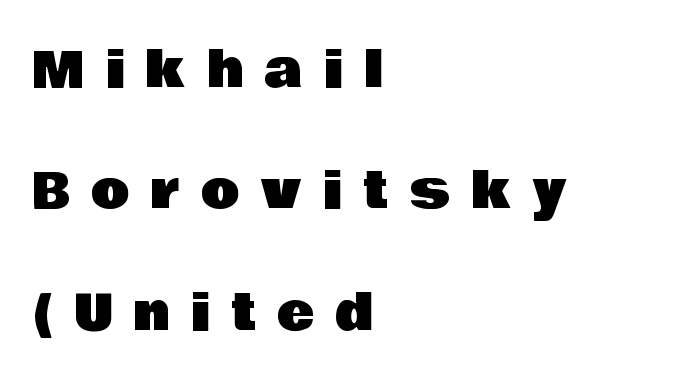
{"serif": "no", "italic": "no", "width": "normal", "stroke_contrast": "low", "x_height": "large", "monospaced": "no", "underline": "no", "align": "left", "line_spacing": "loose", "line_spacing_ratio": 2.43, "letter_spacing": "wide", "letter_spacing_em": 0.43, "glyph_px": 50}
